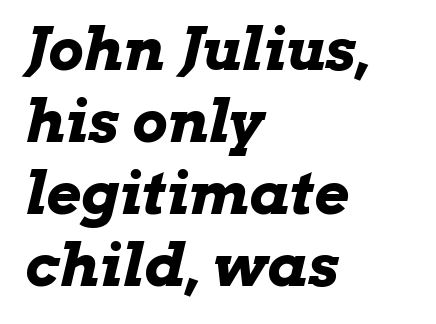
The image shows 60 px bold, wide type, italic (leaning right); set left-aligned, line spacing 1.2x, normal letter spacing, not underlined; low stroke contrast and a medium x-height.
